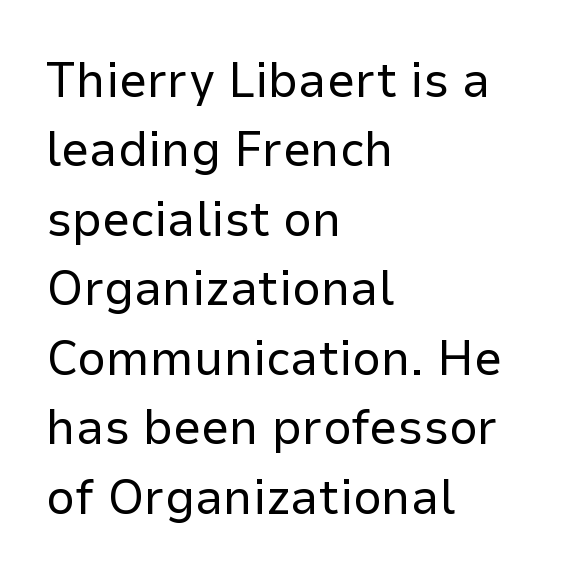
{"serif": "no", "italic": "no", "bold": "no", "weight": "regular", "width": "normal", "stroke_contrast": "low", "x_height": "medium", "monospaced": "no", "underline": "no", "align": "left", "line_spacing": "normal", "line_spacing_ratio": 1.39, "letter_spacing": "normal", "letter_spacing_em": 0.0, "glyph_px": 50}
